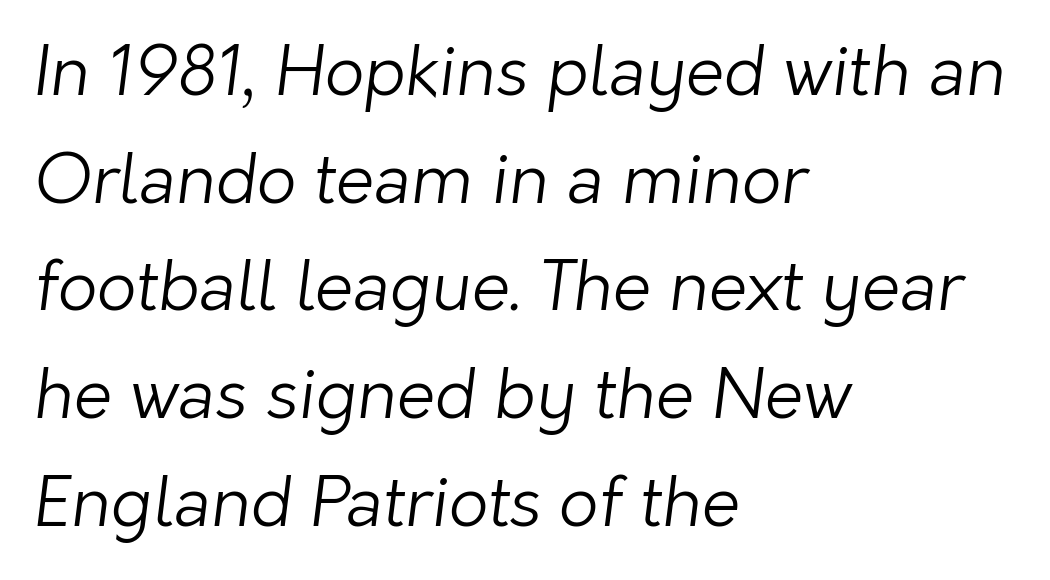
{"serif": "no", "bold": "no", "weight": "light", "width": "normal", "stroke_contrast": "low", "x_height": "medium", "monospaced": "no", "underline": "no", "align": "left", "line_spacing": "normal", "line_spacing_ratio": 1.56, "letter_spacing": "normal", "letter_spacing_em": 0.0, "glyph_px": 69}
